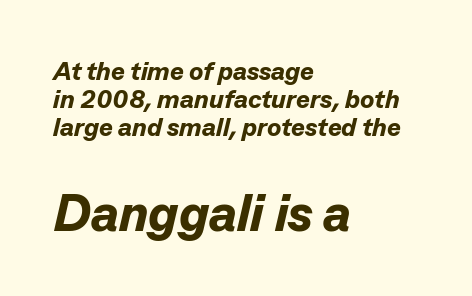
Q: Is the text bold? A: Yes.
Q: Is the text italic (slanted)? A: Yes, it leans right by about 13 degrees.
Q: Is the text underlined? A: No.
Q: How is the paragraph aligned? A: Left-aligned.
Q: Is the spacing between letters normal or unusually wide? A: Normal.
Q: Is the spacing between lines tight, normal or loose? A: Tight.
Q: Which block of text is set in a larger size, the first (top) or the second (bottom)? A: The second (bottom) one.
Q: Width (condensed, normal, or wide)? A: Normal.
Q: Stroke contrast? A: Low.
Q: x-height? A: Medium.
Q: Monospaced? A: No.
